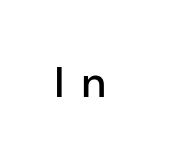
Q: Is the text bold? A: Semi-bold.
Q: Is the text italic (slanted)? A: No, it is upright.
Q: Is the typeface a serif or a sans-serif typeface? A: Sans-serif.
Q: Is the text underlined? A: No.
Q: Is the spacing between letters normal or unusually wide? A: Unusually wide.
Q: Width (condensed, normal, or wide)? A: Normal.
Q: Stroke contrast? A: Low.
Q: x-height? A: Medium.
Q: Monospaced? A: No.
